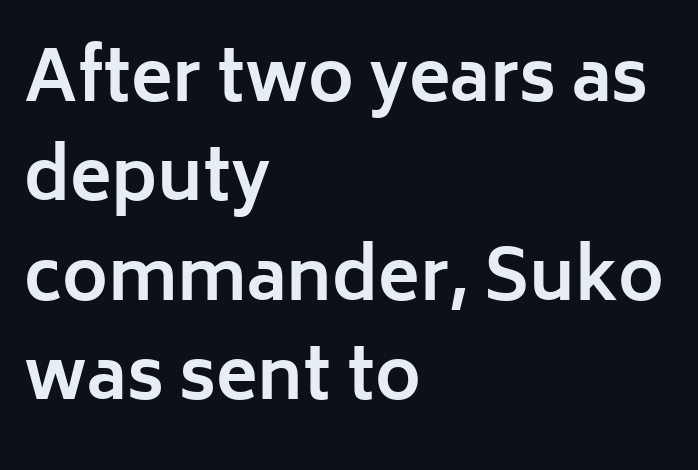
Stroke terminals: plain, sans-serif. The passage shown is typed in a proportional face where columns would drift. The glyphs are unaccompanied by any horizontal stroke below them. This block has exactly the height ordinary leading produces. Posture: straight, roman, zero tilt.
